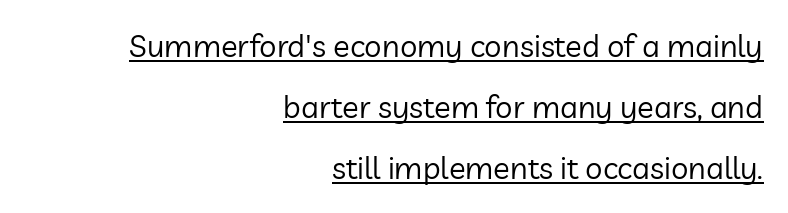
Q: Is the text bold? A: No.
Q: Is the text italic (slanted)? A: No, it is upright.
Q: Is the typeface a serif or a sans-serif typeface? A: Sans-serif.
Q: Is the text underlined? A: Yes.
Q: How is the paragraph aligned? A: Right-aligned.
Q: Is the spacing between letters normal or unusually wide? A: Normal.
Q: Is the spacing between lines tight, normal or loose? A: Loose.
Q: Width (condensed, normal, or wide)? A: Normal.
Q: Stroke contrast? A: Low.
Q: x-height? A: Medium.
Q: Monospaced? A: No.
